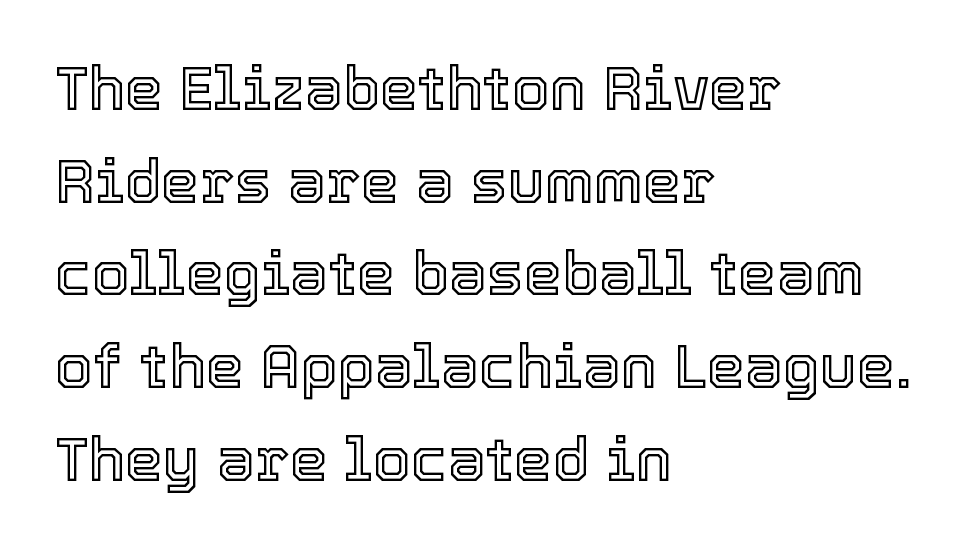
Q: Is the text italic (slanted)? A: No, it is upright.
Q: Is the text underlined? A: No.
Q: How is the paragraph aligned? A: Left-aligned.
Q: Is the spacing between letters normal or unusually wide? A: Normal.
Q: Is the spacing between lines tight, normal or loose? A: Normal.
Q: Width (condensed, normal, or wide)? A: Normal.
Q: x-height? A: Medium.
Q: Monospaced? A: No.
